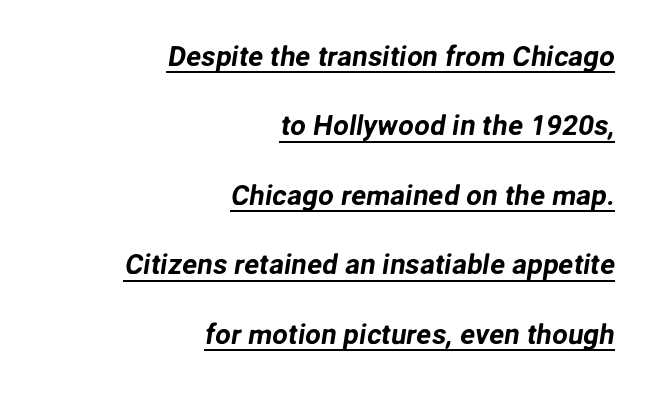
Q: Is the typeface a serif or a sans-serif typeface? A: Sans-serif.
Q: Is the text underlined? A: Yes.
Q: How is the paragraph aligned? A: Right-aligned.
Q: Is the spacing between letters normal or unusually wide? A: Normal.
Q: Is the spacing between lines tight, normal or loose? A: Loose.
Q: Width (condensed, normal, or wide)? A: Normal.
Q: Stroke contrast? A: Low.
Q: x-height? A: Medium.
Q: Monospaced? A: No.
